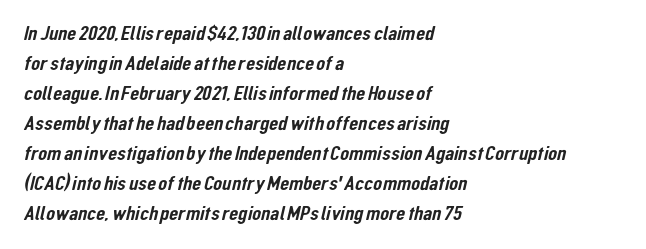
Nobody touched the tracking dial on this one. If you drew a ruler down the left edge, every line would touch it. Quick note: interline space is typical. A clean baseline with only descenders dipping below it.
